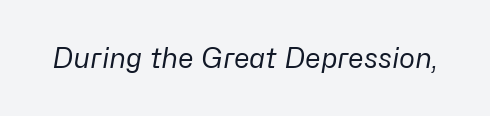
Q: Is the text bold? A: No.
Q: Is the text italic (slanted)? A: Yes, it leans right by about 10 degrees.
Q: Is the text underlined? A: No.
Q: Is the spacing between letters normal or unusually wide? A: Normal.
